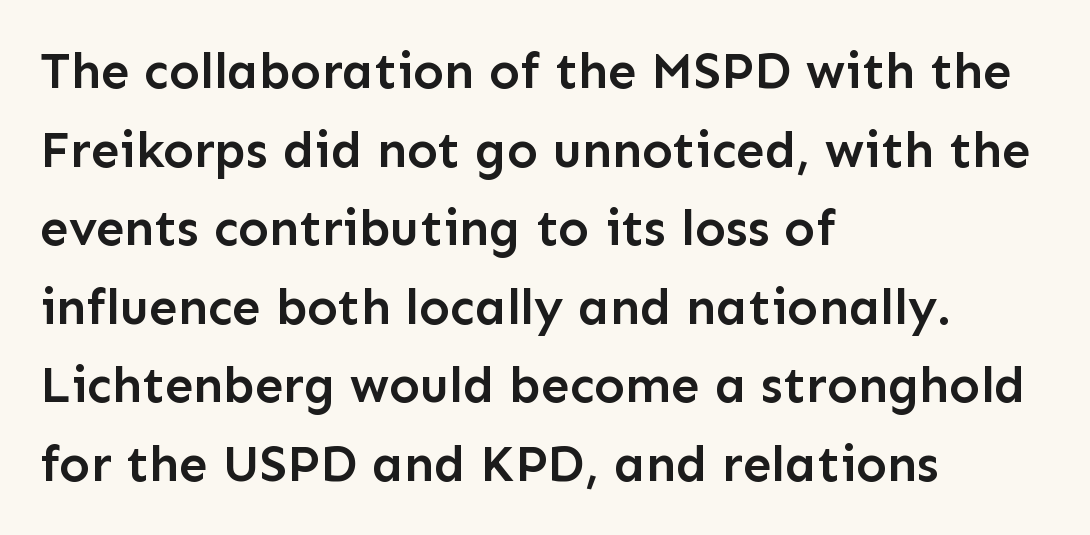
The image shows 51 px semibold sans-serif type, upright; set left-aligned, normal line spacing (1.54x), normal letter spacing, not underlined; low stroke contrast and a medium x-height.
